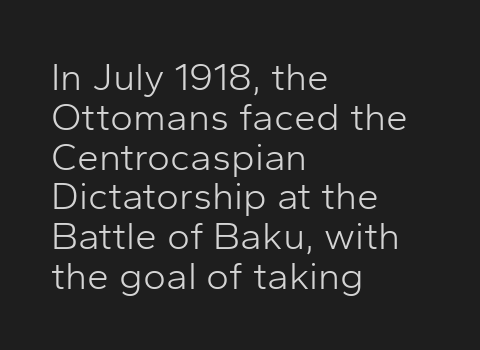
A typesetter would call this proportional, since set widths differ per character. Does the copy run flush right? No — it runs flush left. No word sits above an underline. This rendering leaves character spacing at its baseline value. Heaviness? Minimal to ordinary, like unemphasized prose.
